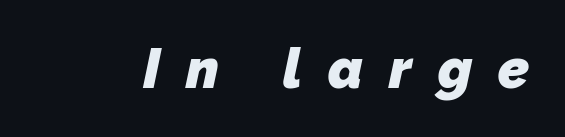
Q: Is the text bold? A: Yes.
Q: Is the typeface a serif or a sans-serif typeface? A: Sans-serif.
Q: Is the text underlined? A: No.
Q: Is the spacing between letters normal or unusually wide? A: Unusually wide.
Q: Width (condensed, normal, or wide)? A: Normal.
Q: Stroke contrast? A: Low.
Q: x-height? A: Medium.
Q: Monospaced? A: No.
